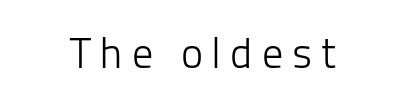
Q: Is the text bold? A: No.
Q: Is the text italic (slanted)? A: No, it is upright.
Q: Is the typeface a serif or a sans-serif typeface? A: Sans-serif.
Q: Is the text underlined? A: No.
Q: Is the spacing between letters normal or unusually wide? A: Unusually wide.
Q: Width (condensed, normal, or wide)? A: Normal.
Q: Stroke contrast? A: Low.
Q: x-height? A: Medium.
Q: Monospaced? A: No.
